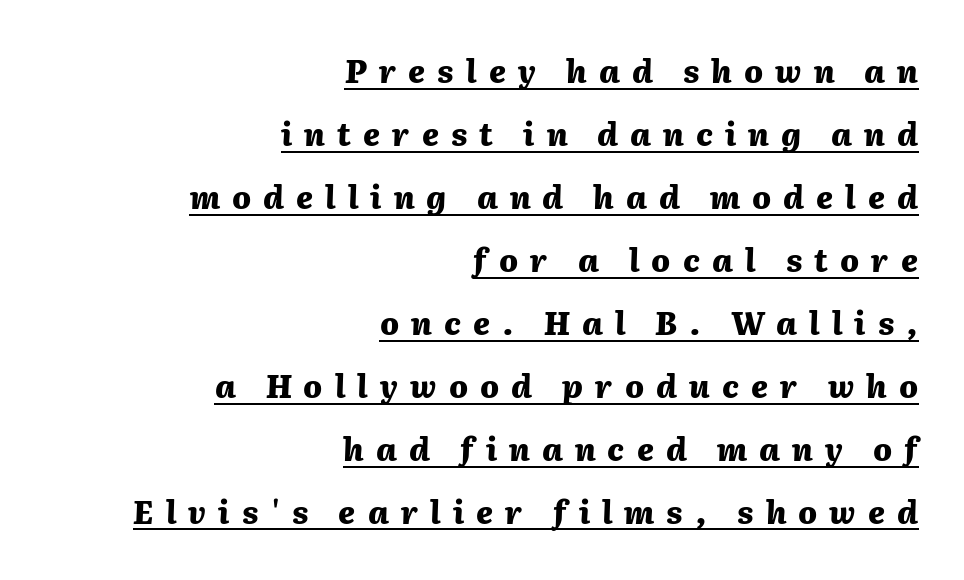
{"italic": "yes", "lean": "right", "slant_degrees": 2, "bold": "yes", "weight": "heavy", "width": "normal", "stroke_contrast": "medium", "x_height": "medium", "monospaced": "no", "underline": "yes", "align": "right", "line_spacing": "loose", "line_spacing_ratio": 2.03, "letter_spacing": "wide", "letter_spacing_em": 0.39, "glyph_px": 31}
